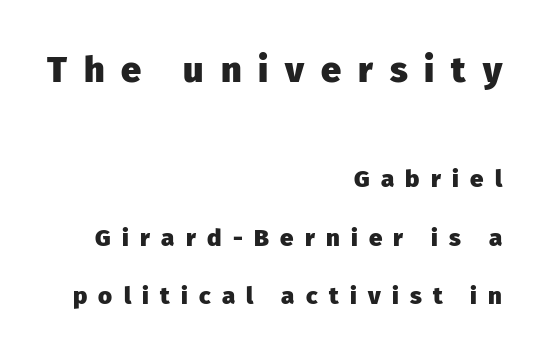
The image shows 36 px heavy sans-serif type, upright; set right-aligned, loose line spacing (2.43x), unusually wide letter spacing (+0.47 em), not underlined; the first (top) block is 1.5x larger; low stroke contrast and a medium x-height.
